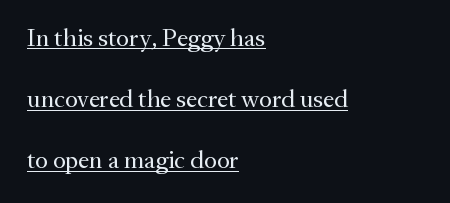
{"italic": "no", "bold": "no", "underline": "yes", "align": "left", "line_spacing": "loose", "line_spacing_ratio": 2.45, "letter_spacing": "normal", "letter_spacing_em": 0.0, "glyph_px": 25}
